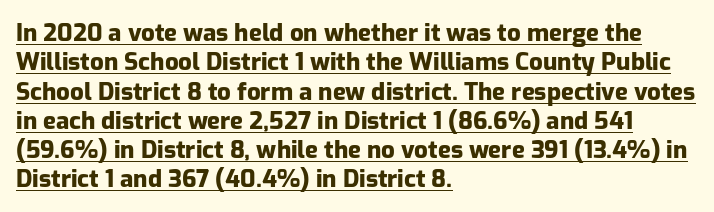
The image shows 24 px bold type, upright; set left-aligned, line spacing 1.22x, normal letter spacing, underlined.
